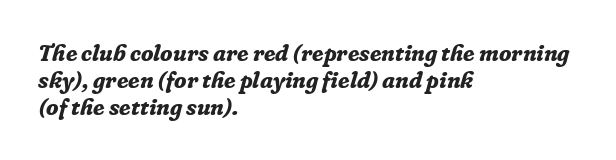
Q: Is the text bold? A: Yes.
Q: Is the text italic (slanted)? A: Yes, it leans right by about 16 degrees.
Q: Is the text underlined? A: No.
Q: How is the paragraph aligned? A: Left-aligned.
Q: Is the spacing between letters normal or unusually wide? A: Normal.
